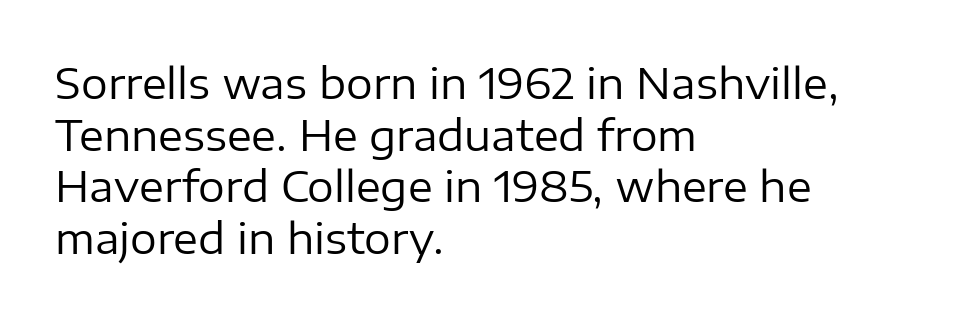
The image shows 42 px regular-weight sans-serif type, upright; set left-aligned, line spacing 1.23x, normal letter spacing, not underlined; low stroke contrast and a medium x-height.
